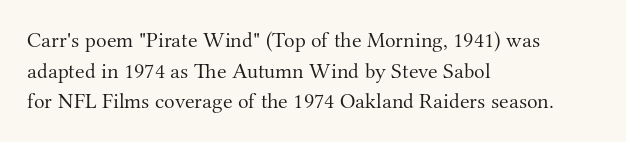
The image shows 22 px text type, upright; set left-aligned, normal line spacing (1.39x), normal letter spacing, not underlined.
